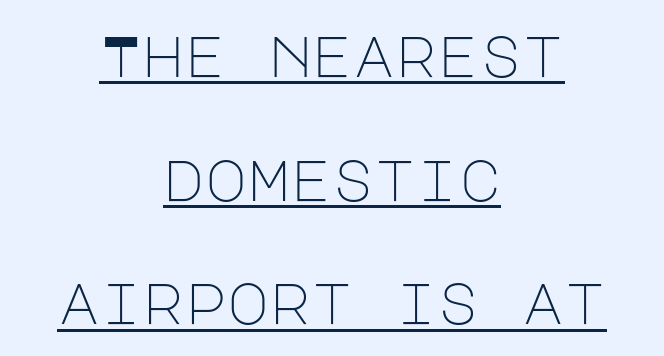
This is sans-serif lettering, the kind often seen on screens and signage. Is this a heavy cut? Hardly; it is regular or lighter. The setting favours the middle, as headings and verse often do. Whoever set this chose breathing room over compactness in the vertical rhythm. Short note: letters normally spaced.
